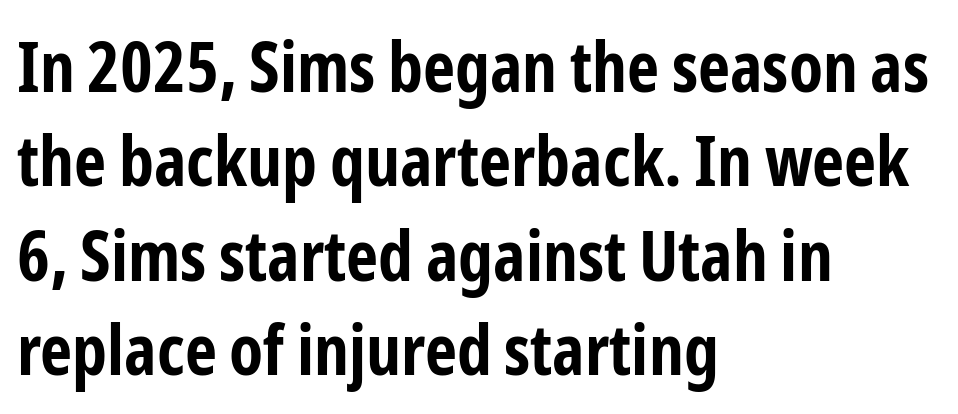
Q: Is the text bold? A: Yes.
Q: Is the text italic (slanted)? A: No, it is upright.
Q: Is the typeface a serif or a sans-serif typeface? A: Sans-serif.
Q: Is the text underlined? A: No.
Q: How is the paragraph aligned? A: Left-aligned.
Q: Is the spacing between letters normal or unusually wide? A: Normal.
Q: Is the spacing between lines tight, normal or loose? A: Normal.
Q: Width (condensed, normal, or wide)? A: Condensed.
Q: Stroke contrast? A: Low.
Q: x-height? A: Medium.
Q: Monospaced? A: No.
